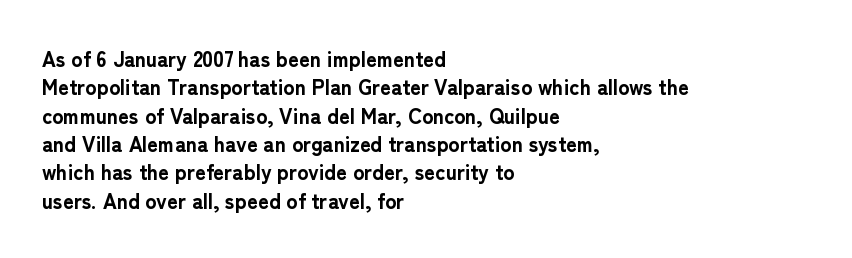
The lines in this sample share a left origin and differ only in where they stop. The block of text has a typical density, with ordinary space between rows. Posture: upright roman. The characters look thick and weighty, a clear bold. Letters rest on an invisible, unmarked baseline. There is no visible air inserted between adjacent glyphs.
